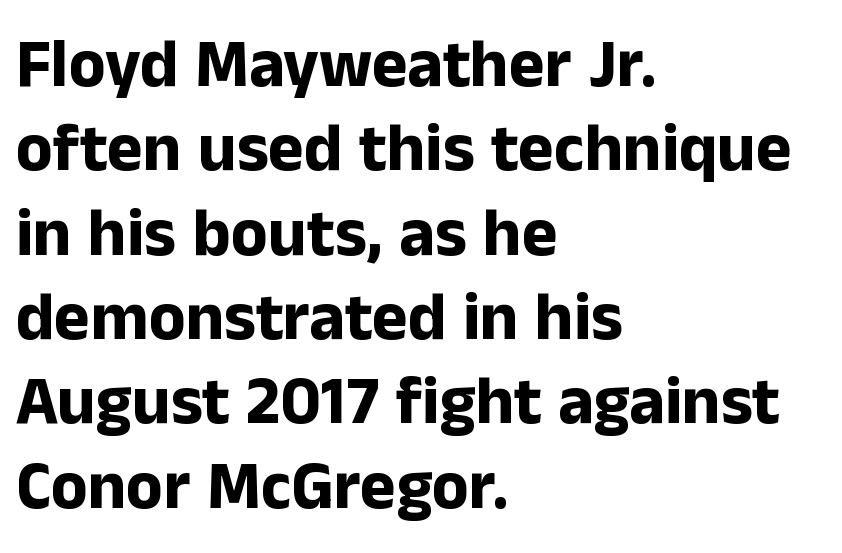
{"serif": "no", "italic": "no", "bold": "yes", "weight": "bold", "width": "normal", "stroke_contrast": "low", "x_height": "medium", "monospaced": "no", "underline": "no", "align": "left", "line_spacing_ratio": 1.24, "letter_spacing": "normal", "letter_spacing_em": 0.0, "glyph_px": 68}
